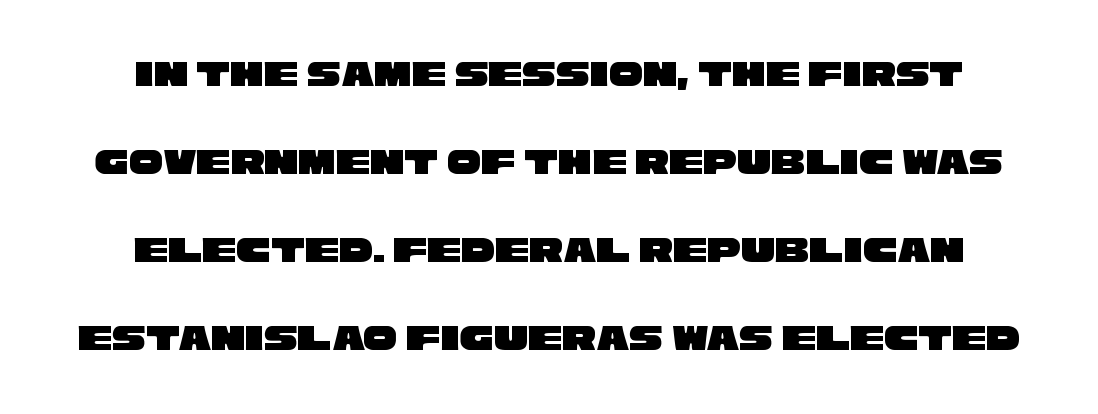
A student would call this center alignment; a typographer would say set centered. Caption: standard tracking, unaltered. The letters carry no serifs — their stems end cleanly without finishing strokes. The face used here is proportionally spaced, like ordinary book or web type. Type without underlining.
